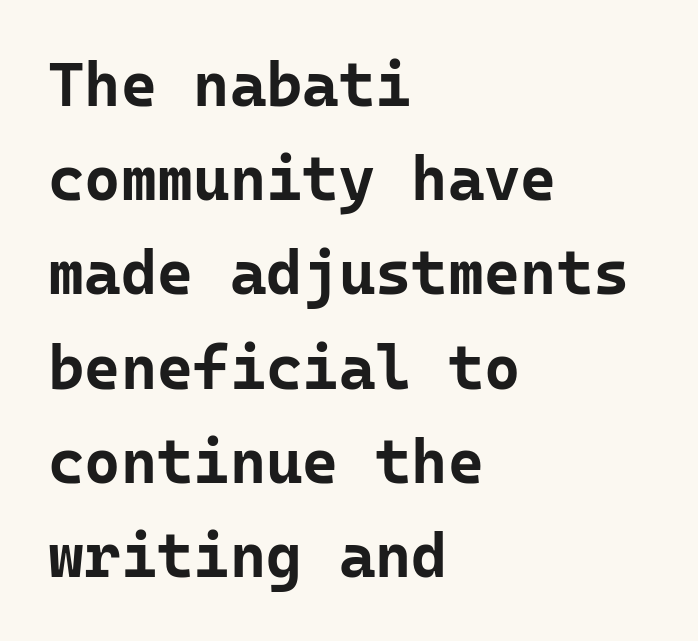
Q: Is the text bold? A: Yes.
Q: Is the text italic (slanted)? A: No, it is upright.
Q: Is the typeface a serif or a sans-serif typeface? A: Sans-serif.
Q: Is the text underlined? A: No.
Q: How is the paragraph aligned? A: Left-aligned.
Q: Is the spacing between letters normal or unusually wide? A: Normal.
Q: Is the spacing between lines tight, normal or loose? A: Normal.
Q: Width (condensed, normal, or wide)? A: Normal.
Q: Stroke contrast? A: Low.
Q: x-height? A: Medium.
Q: Monospaced? A: Yes.
